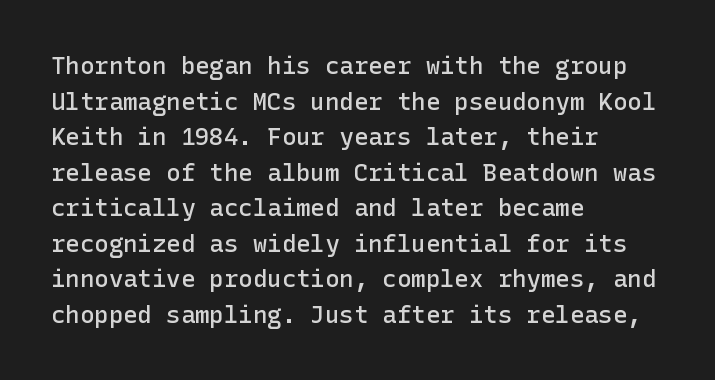
{"italic": "no", "bold": "semi", "underline": "no", "align": "left", "line_spacing": "normal", "line_spacing_ratio": 1.48, "letter_spacing": "normal", "letter_spacing_em": 0.0, "glyph_px": 24}
